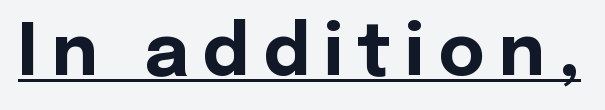
{"serif": "no", "italic": "no", "bold": "yes", "weight": "bold", "width": "normal", "x_height": "medium", "monospaced": "no", "underline": "yes", "letter_spacing": "wide", "letter_spacing_em": 0.2, "glyph_px": 71}
